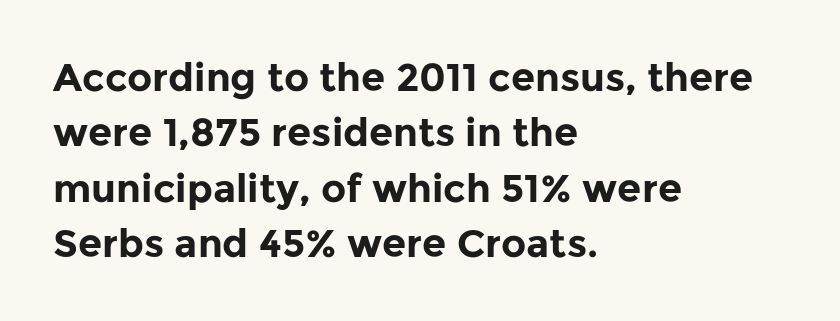
{"serif": "no", "italic": "no", "bold": "yes", "weight": "bold", "width": "normal", "stroke_contrast": "low", "x_height": "medium", "monospaced": "no", "underline": "no", "align": "left", "line_spacing": "normal", "line_spacing_ratio": 1.42, "letter_spacing": "normal", "letter_spacing_em": 0.0, "glyph_px": 39}
